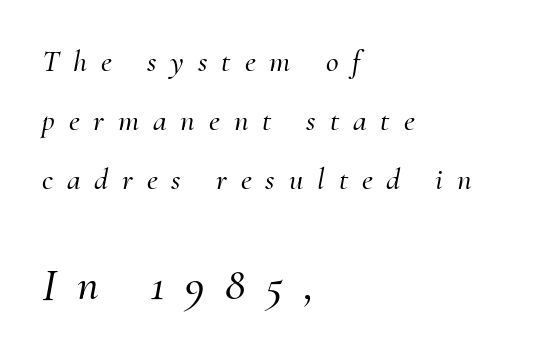
The image shows 46 px serif type, italic (leaning right); set left-aligned, loose line spacing (1.91x), unusually wide letter spacing (+0.45 em), not underlined; the second (bottom) block is 1.48x larger; medium stroke contrast and a small x-height.
